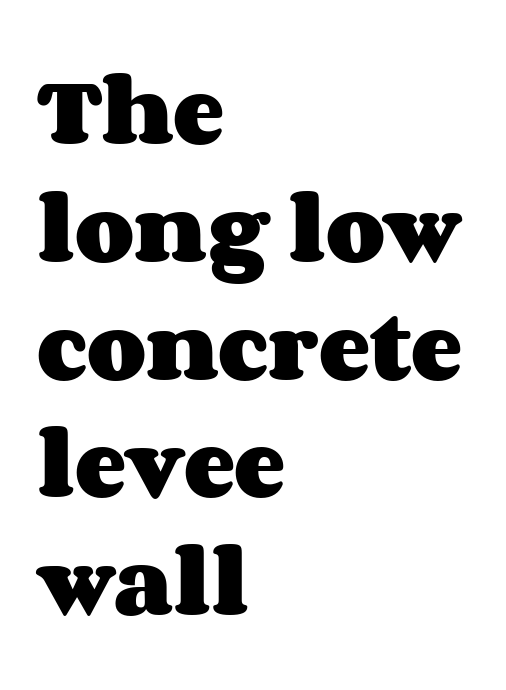
The image shows 77 px heavy, wide type, upright; set left-aligned, normal line spacing (1.53x), normal letter spacing, not underlined; medium stroke contrast and a large x-height.
